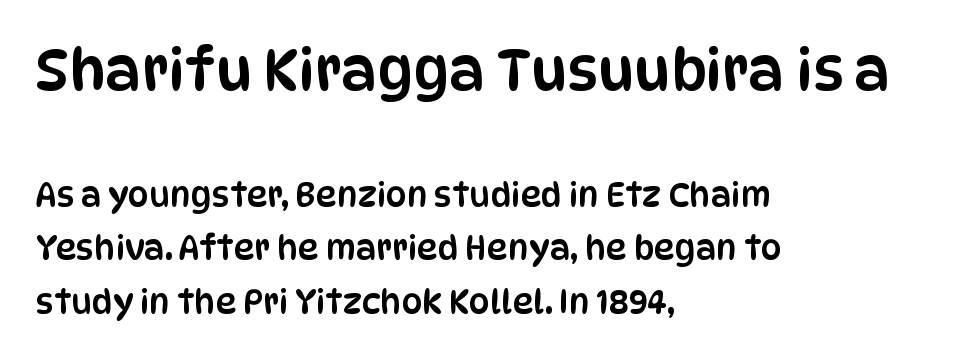
The foot of each line stays bare and open. This sample uses a sans-serif face. Is the letter spacing exaggerated? No — it looks like the ordinary default. Large over small — that's the arrangement of the two blocks here. This sample has the flowing, uneven cadence of proportional lettering.
